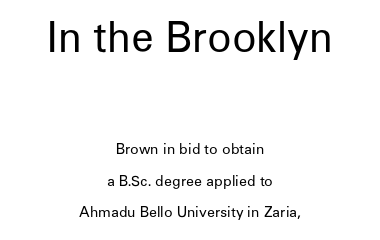
The image shows 40 px regular-weight sans-serif type, upright; set centered, loose line spacing (2.27x), normal letter spacing, not underlined; the first (top) block is 2.86x larger; low stroke contrast and a medium x-height.
